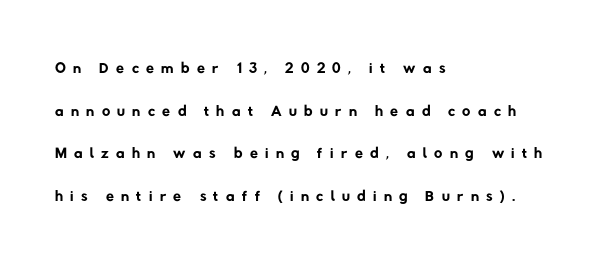
{"bold": "no", "underline": "no", "align": "left", "line_spacing_ratio": 1.85, "letter_spacing": "wide", "letter_spacing_em": 0.32, "glyph_px": 23}
